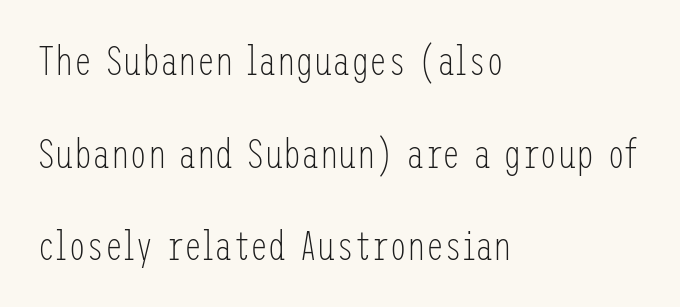
The image shows 41 px light, condensed sans-serif type, upright; set left-aligned, loose line spacing (2.26x), normal letter spacing, not underlined; low stroke contrast and a medium x-height.
